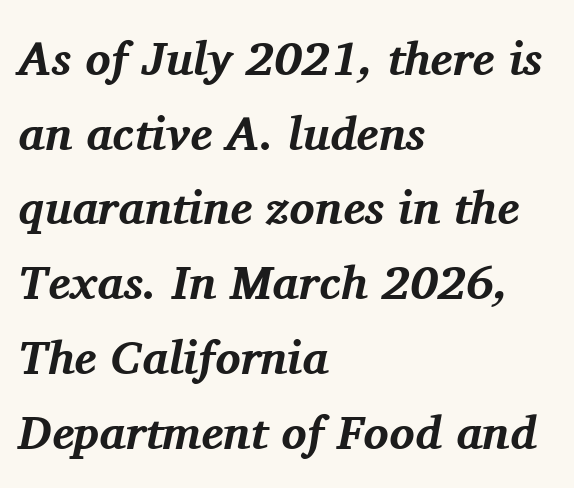
The image shows 47 px bold serif type, italic (leaning right); set left-aligned, normal line spacing (1.59x), normal letter spacing, not underlined; medium stroke contrast and a medium x-height.
